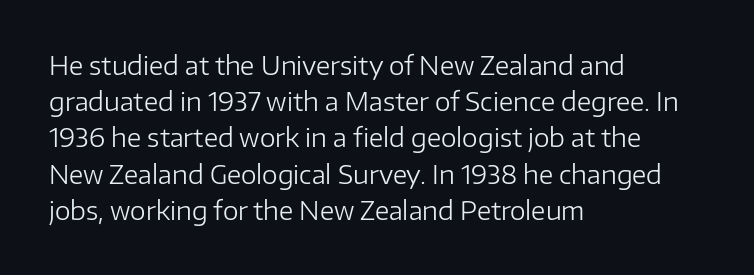
The image shows 25 px text type, upright; set left-aligned, normal line spacing (1.45x), normal letter spacing, not underlined.
